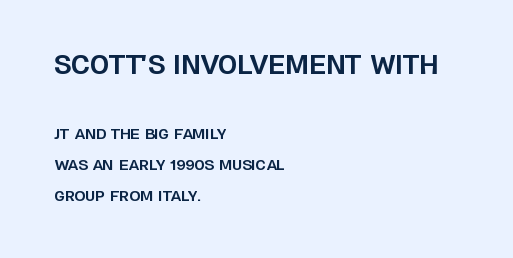
Is the letter spacing exaggerated? No — it looks like the ordinary default. The block sitting higher on the canvas is the one with enlarged characters. Layout note: lines flush left. The strip under each line holds only bare page. Emphasis by weight is at full strength: bold. Notice the wide empty band between every row — that's loose leading.
